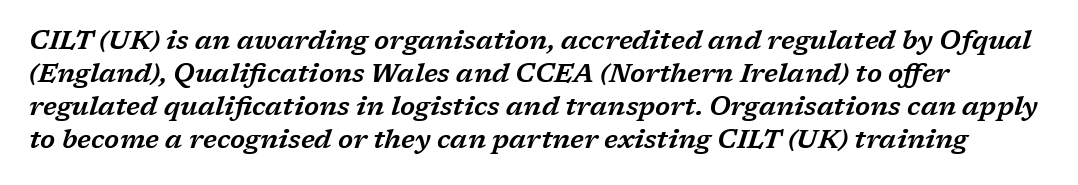
Q: Is the text italic (slanted)? A: Yes, it leans right by about 17 degrees.
Q: Is the text underlined? A: No.
Q: Is the spacing between letters normal or unusually wide? A: Normal.
Q: Is the spacing between lines tight, normal or loose? A: Normal.
